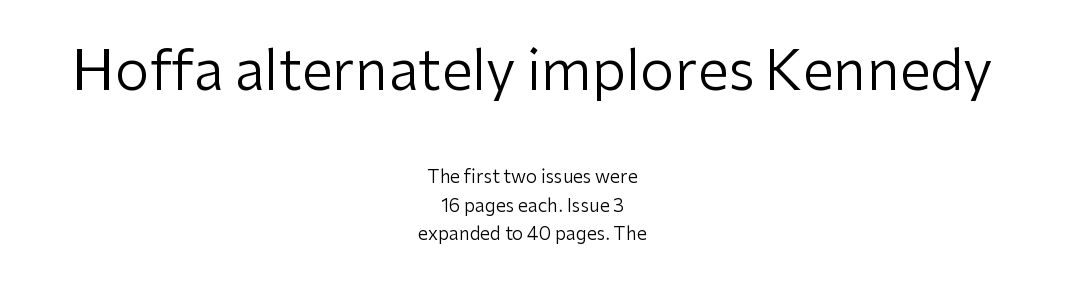
The image shows 55 px regular-weight sans-serif type, upright; set centered, normal line spacing (1.57x), normal letter spacing, not underlined; the first (top) block is 3.06x larger; low stroke contrast and a medium x-height.
